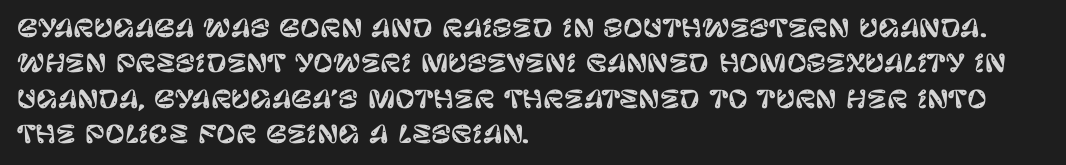
The image shows 24 px text type; set left-aligned, normal line spacing (1.47x), normal letter spacing, not underlined.
